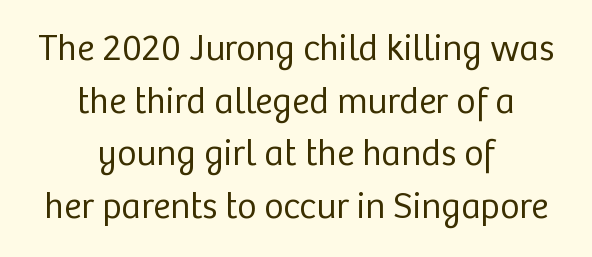
If you measured baseline to baseline, you'd find a middling distance. The strokes are not fattened; the text isn't bold. Descenders hang freely into open space. Character widths vary here, with narrow letters taking less room than wide ones.
